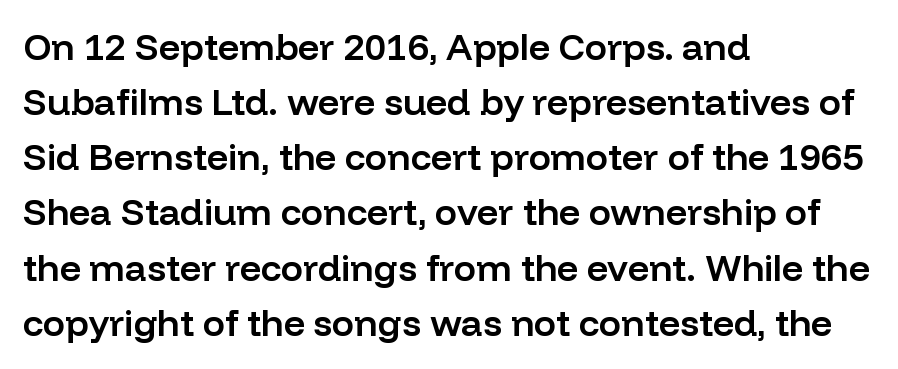
The image shows 37 px semibold sans-serif type, upright; set left-aligned, normal line spacing (1.49x), normal letter spacing, not underlined; low stroke contrast and a medium x-height.
